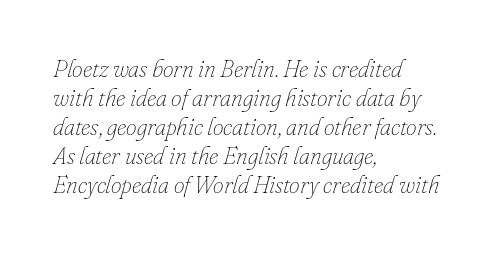
{"italic": "yes", "lean": "right", "slant_degrees": 16, "bold": "no", "underline": "no", "align": "left", "line_spacing_ratio": 1.21, "letter_spacing": "normal", "letter_spacing_em": 0.0, "glyph_px": 24}
